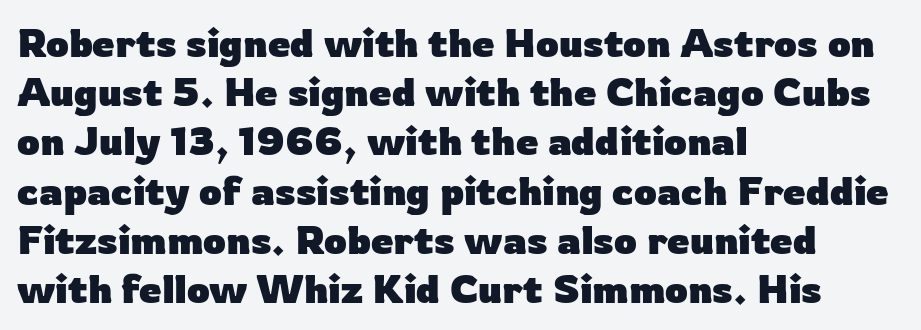
The image shows 40 px heavy sans-serif type, upright; set left-aligned, line spacing 1.23x, normal letter spacing, not underlined; low stroke contrast and a medium x-height.
